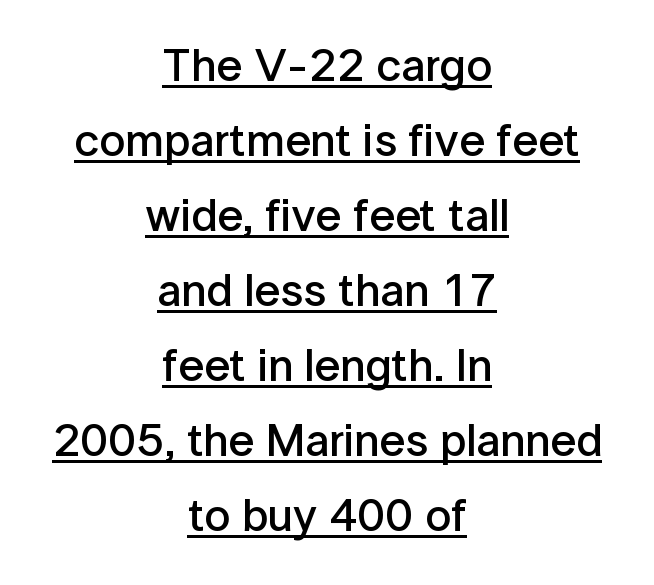
The image shows 46 px semibold sans-serif type, upright; set centered, normal line spacing (1.63x), normal letter spacing, underlined; low stroke contrast and a medium x-height.
